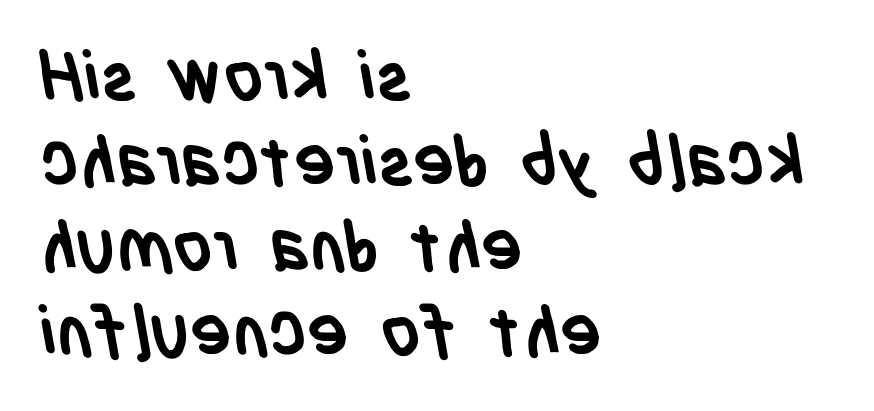
Q: Is the text bold? A: Yes.
Q: Is the typeface a serif or a sans-serif typeface? A: Sans-serif.
Q: Is the text underlined? A: No.
Q: How is the paragraph aligned? A: Left-aligned.
Q: Is the spacing between letters normal or unusually wide? A: Normal.
Q: Width (condensed, normal, or wide)? A: Condensed.
Q: Stroke contrast? A: Low.
Q: x-height? A: Large.
Q: Monospaced? A: No.
